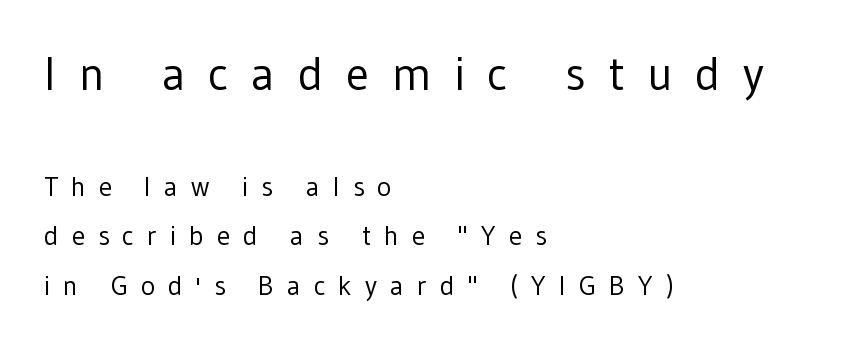
The image shows 47 px regular-weight sans-serif type, upright; set left-aligned, line spacing 1.85x, unusually wide letter spacing (+0.48 em), not underlined; the first (top) block is 1.74x larger; low stroke contrast and a medium x-height.
